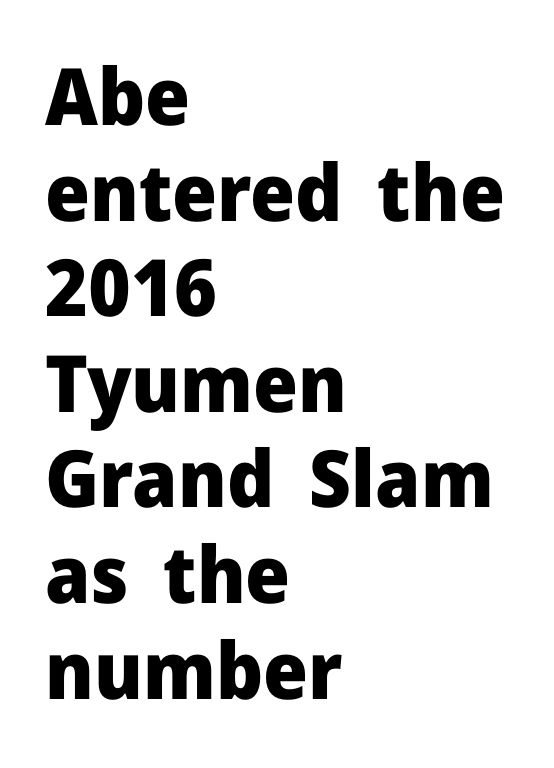
The image shows 79 px heavy sans-serif type, upright; set left-aligned, line spacing 1.21x, normal letter spacing, not underlined; low stroke contrast and a medium x-height.
